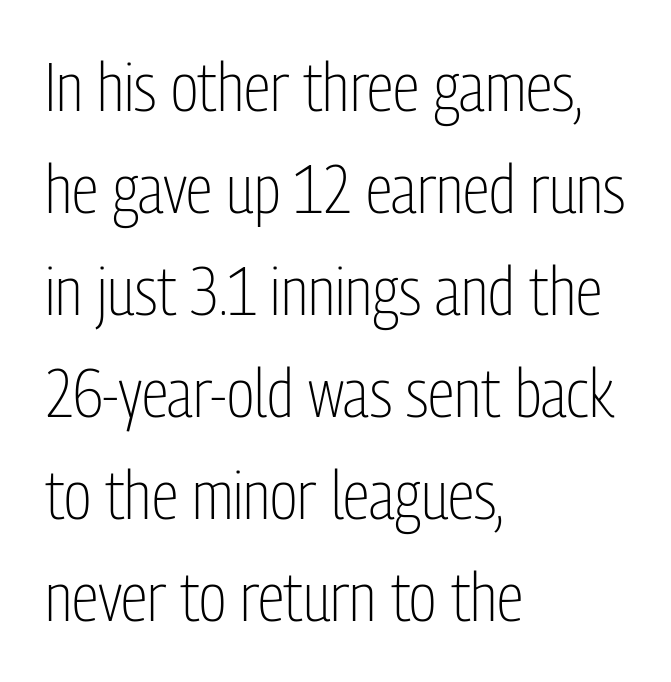
The image shows 68 px light, condensed sans-serif type, upright; set left-aligned, normal line spacing (1.5x), normal letter spacing, not underlined; low stroke contrast and a medium x-height.
